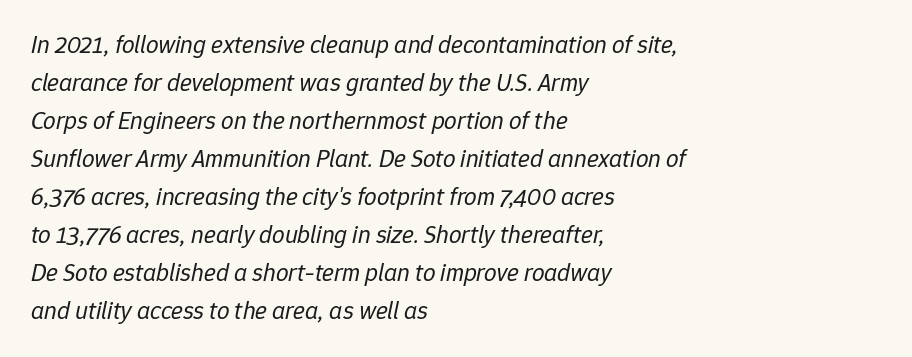
Q: Is the text bold? A: No.
Q: Is the text italic (slanted)? A: Yes, it leans right by about 12 degrees.
Q: Is the text underlined? A: No.
Q: How is the paragraph aligned? A: Left-aligned.
Q: Is the spacing between letters normal or unusually wide? A: Normal.
Q: Is the spacing between lines tight, normal or loose? A: Normal.
